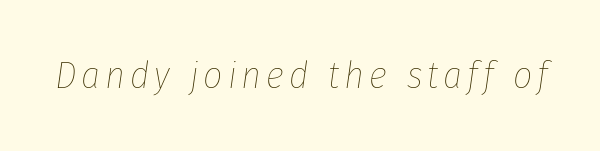
{"italic": "yes", "lean": "right", "slant_degrees": 8, "bold": "no", "weight": "thin", "width": "condensed", "stroke_contrast": "low", "x_height": "medium", "monospaced": "no", "underline": "no", "glyph_px": 38}
